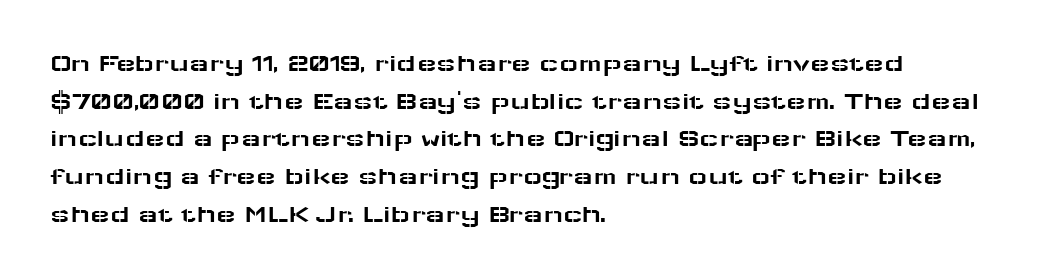
Which margin do the lines hug? The left one — the right edge is uneven. This sample uses plain, unmodified letter spacing. Glance below the letters and you will spot only blank space. Baseline-to-baseline distance is the conventional proportion of letter height.
